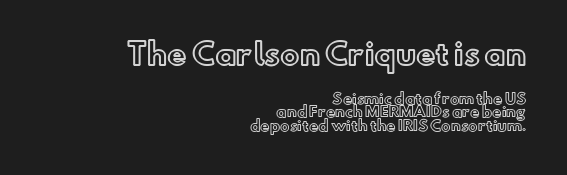
The more generous point size was reserved for the upper chunk. The font's upright variant was chosen for this text. Do the characters align in a grid? No, the font is proportional. Check the space under the baseline: it is left empty.
